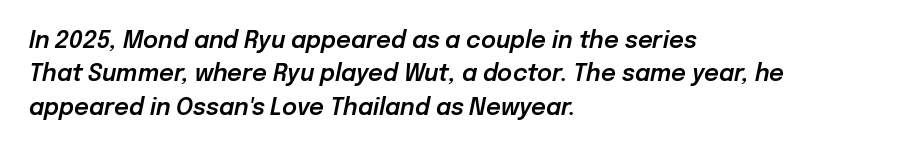
Posture: slanted. Clear beneath every line of the passage. Look at the tracking — it's just the regular setting, nothing added. Does the copy run flush right? No — it runs flush left. The line-height multiplier appears to be the usual default.
